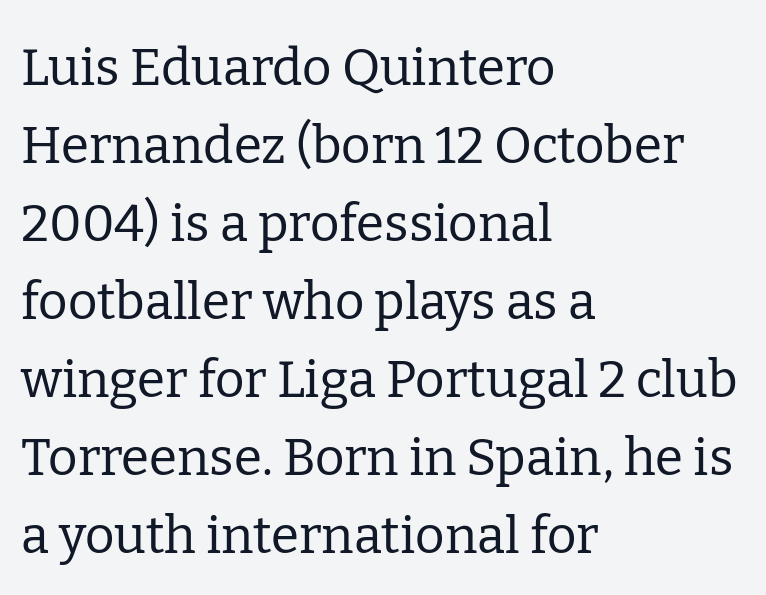
The image shows 51 px regular-weight serif type, upright; set left-aligned, normal line spacing (1.53x), normal letter spacing, not underlined; low stroke contrast and a medium x-height.
